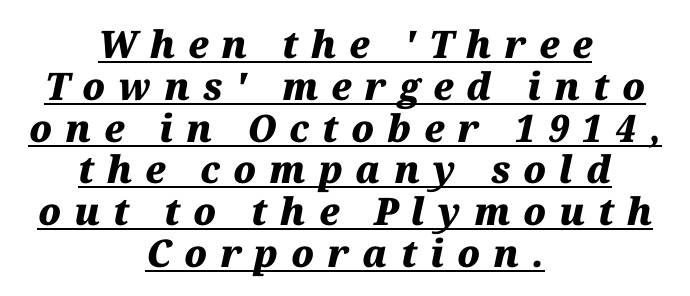
Caption: expanded tracking, letters set apart. The letters advance in unequal steps, a hallmark of proportional type. Weight check: bold — yes, fully. Caption: lettering with a line underneath. Leading is clearly below the norm, producing a dense column. Where is the straight margin? There isn't one; the lines are centered.
